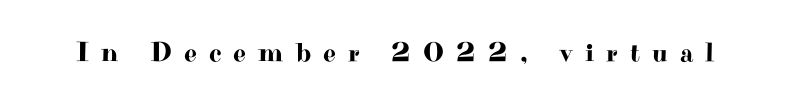
The image shows 28 px wide serif type, upright; set unusually wide letter spacing (+0.43 em), not underlined; high stroke contrast and a small x-height.
